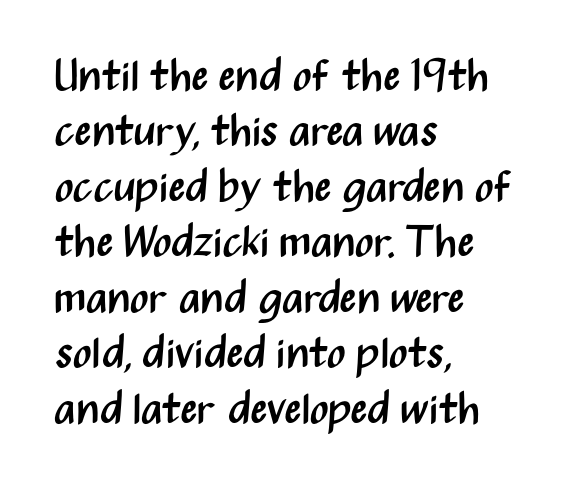
Q: Is the text bold? A: No.
Q: Is the text italic (slanted)? A: No, it is upright.
Q: Is the typeface a serif or a sans-serif typeface? A: Sans-serif.
Q: Is the text underlined? A: No.
Q: How is the paragraph aligned? A: Left-aligned.
Q: Is the spacing between letters normal or unusually wide? A: Normal.
Q: Is the spacing between lines tight, normal or loose? A: Normal.
Q: Width (condensed, normal, or wide)? A: Condensed.
Q: Stroke contrast? A: Medium.
Q: x-height? A: Medium.
Q: Monospaced? A: No.
